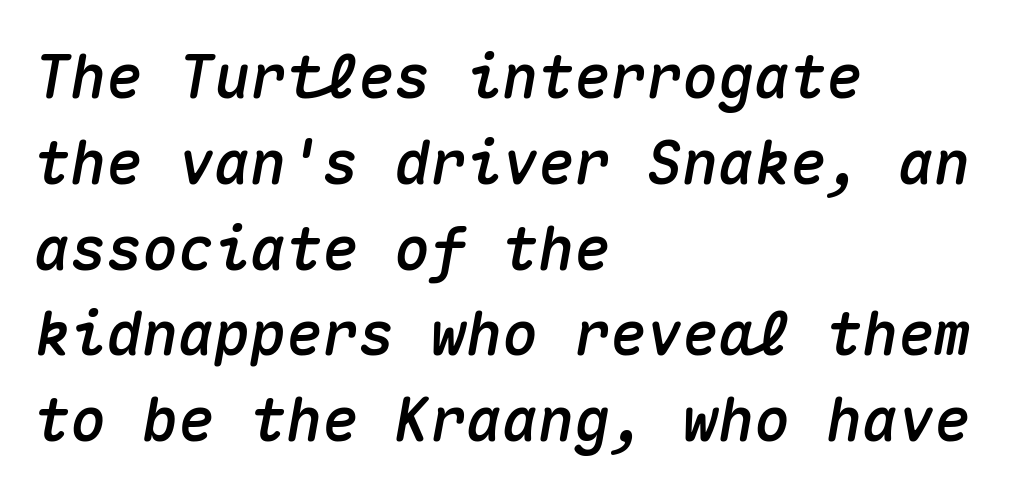
The image shows 60 px text type, italic (leaning right), monospaced; set left-aligned, normal line spacing (1.43x), normal letter spacing, not underlined; medium stroke contrast and a medium x-height.
